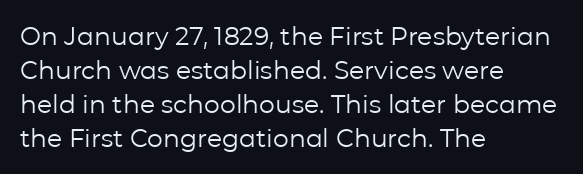
{"italic": "no", "bold": "no", "underline": "no", "align": "left", "line_spacing": "normal", "line_spacing_ratio": 1.36, "letter_spacing": "normal", "letter_spacing_em": 0.0, "glyph_px": 25}
